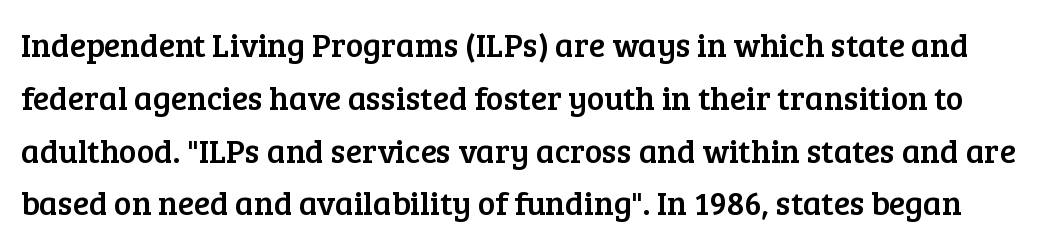
Regarding serifs, this sample has them. The face used here is proportionally spaced, like ordinary book or web type. The words here are not underlined. Rendered with straight, roman letterforms.
